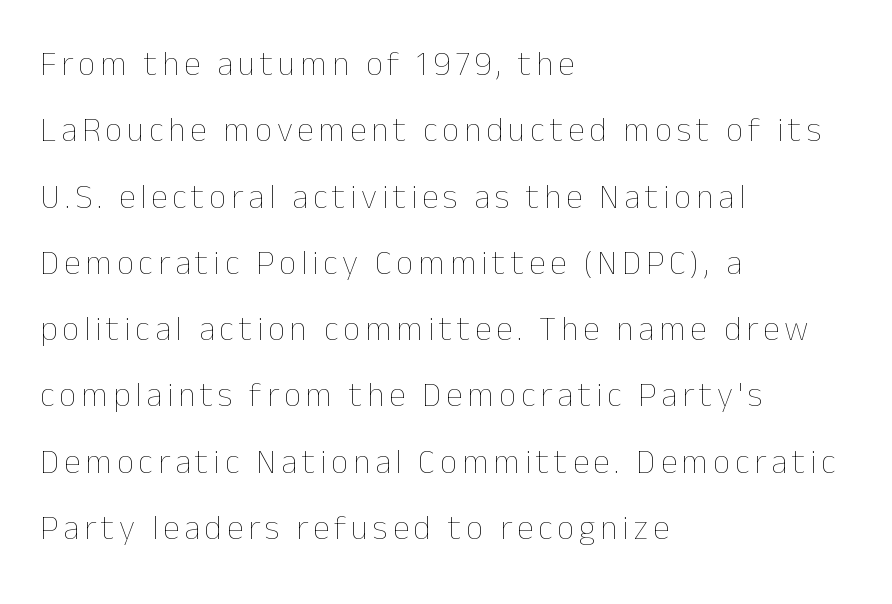
The image shows 34 px thin type, upright; set left-aligned, loose line spacing (1.95x), not underlined; low stroke contrast and a medium x-height.
